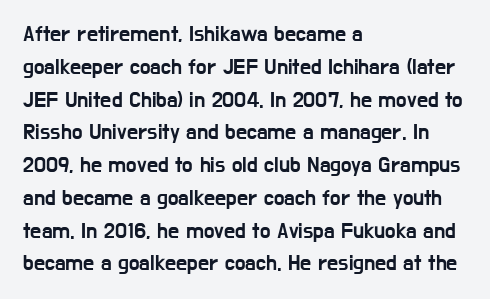
The specimen omits any rule beneath the text block's lines. Is the letter spacing exaggerated? No — it looks like the ordinary default. The typography opts for an upright posture over an oblique one. The rag falls on the right side of this text block. Baseline-to-baseline distance is the conventional proportion of letter height.
